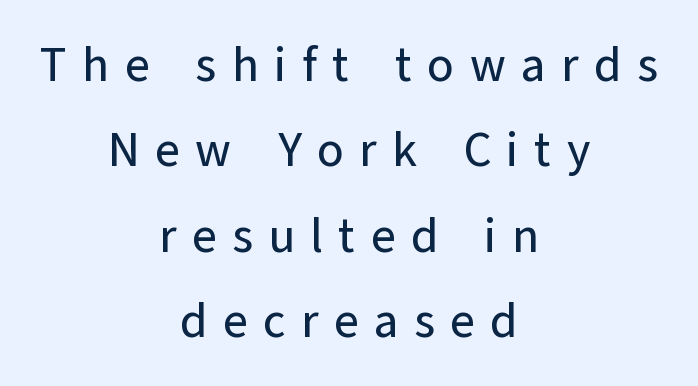
Q: Is the text italic (slanted)? A: No, it is upright.
Q: Is the typeface a serif or a sans-serif typeface? A: Sans-serif.
Q: Is the text underlined? A: No.
Q: How is the paragraph aligned? A: Centered.
Q: Is the spacing between letters normal or unusually wide? A: Unusually wide.
Q: Width (condensed, normal, or wide)? A: Normal.
Q: Stroke contrast? A: Low.
Q: x-height? A: Medium.
Q: Monospaced? A: No.
